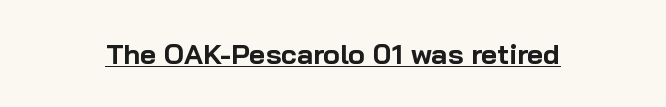
{"serif": "no", "italic": "no", "bold": "yes", "weight": "bold", "width": "normal", "stroke_contrast": "low", "x_height": "medium", "monospaced": "no", "underline": "yes", "letter_spacing": "normal", "letter_spacing_em": 0.0, "glyph_px": 28}
